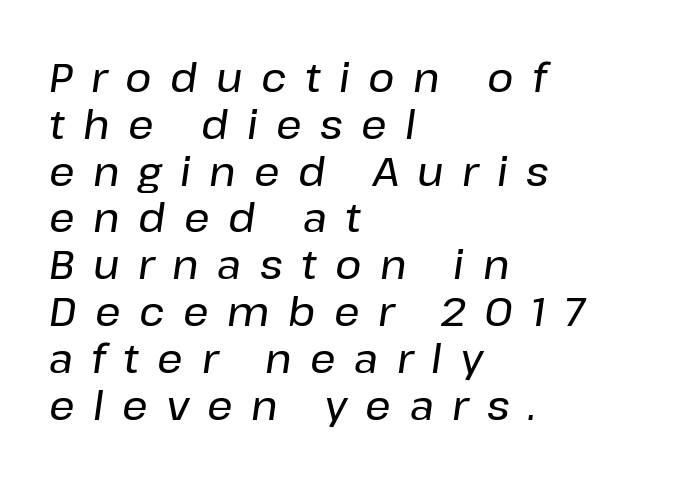
Q: Is the text italic (slanted)? A: Yes, it leans right by about 8 degrees.
Q: Is the text underlined? A: No.
Q: How is the paragraph aligned? A: Left-aligned.
Q: Is the spacing between letters normal or unusually wide? A: Unusually wide.
Q: Width (condensed, normal, or wide)? A: Normal.
Q: Stroke contrast? A: Low.
Q: x-height? A: Medium.
Q: Monospaced? A: No.
